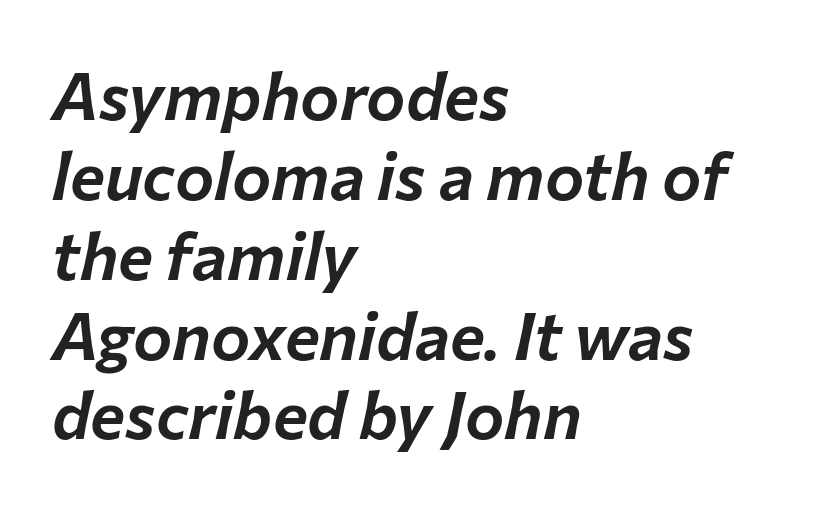
A typesetter would mark this as italic. The text block is weighted toward the left margin, trailing off unevenly rightward. You could not count columns in this text — the font is proportionally spaced. You could call the tracking neutral — neither tight nor loose. Underline: absent.
